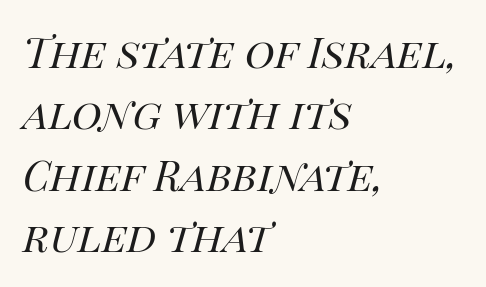
The image shows 41 px regular-weight type, italic (leaning right); set left-aligned, normal line spacing (1.5x), normal letter spacing, not underlined; high stroke contrast and a large x-height.
